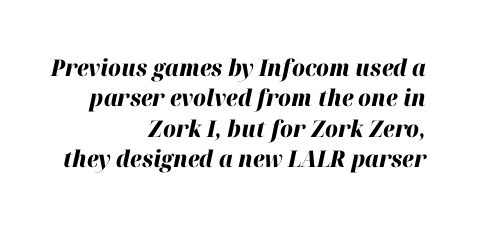
Q: Is the text bold? A: Yes.
Q: Is the text italic (slanted)? A: Yes, it leans right by about 12 degrees.
Q: Is the text underlined? A: No.
Q: How is the paragraph aligned? A: Right-aligned.
Q: Is the spacing between letters normal or unusually wide? A: Normal.
Q: Is the spacing between lines tight, normal or loose? A: Normal.
